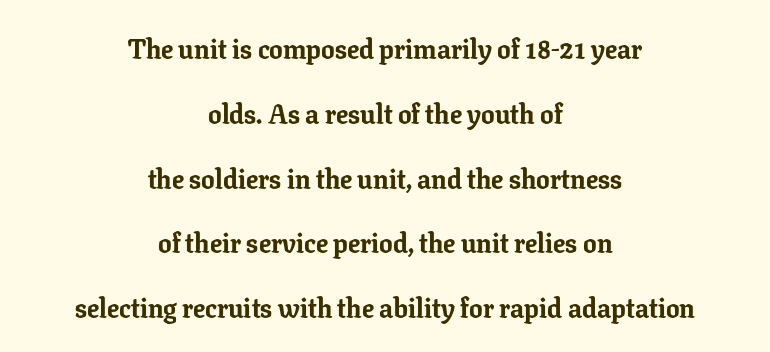
{"italic": "no", "bold": "yes", "underline": "no", "align": "center", "line_spacing": "loose", "line_spacing_ratio": 2.4, "letter_spacing": "normal", "letter_spacing_em": 0.0, "glyph_px": 27}
